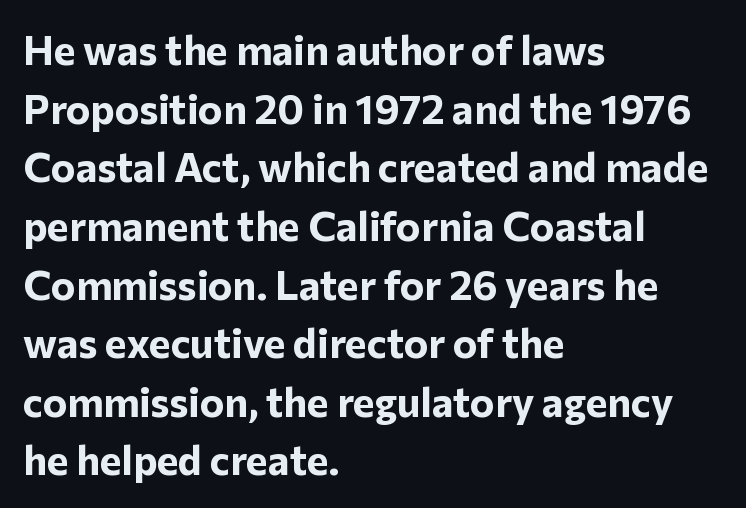
The image shows 41 px bold sans-serif type, upright; set left-aligned, normal line spacing (1.43x), normal letter spacing, not underlined; low stroke contrast and a medium x-height.
